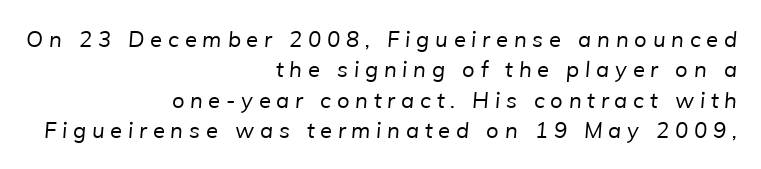
Q: Is the text bold? A: No.
Q: Is the text underlined? A: No.
Q: How is the paragraph aligned? A: Right-aligned.
Q: Is the spacing between letters normal or unusually wide? A: Unusually wide.
Q: Is the spacing between lines tight, normal or loose? A: Normal.
